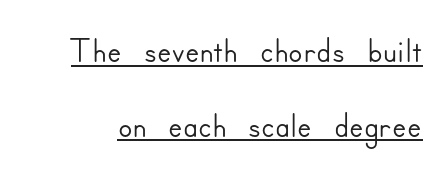
Q: Is the text italic (slanted)? A: No, it is upright.
Q: Is the typeface a serif or a sans-serif typeface? A: Sans-serif.
Q: Is the text underlined? A: Yes.
Q: Is the spacing between letters normal or unusually wide? A: Normal.
Q: Is the spacing between lines tight, normal or loose? A: Normal.
Q: Width (condensed, normal, or wide)? A: Normal.
Q: Stroke contrast? A: Low.
Q: x-height? A: Small.
Q: Monospaced? A: No.
